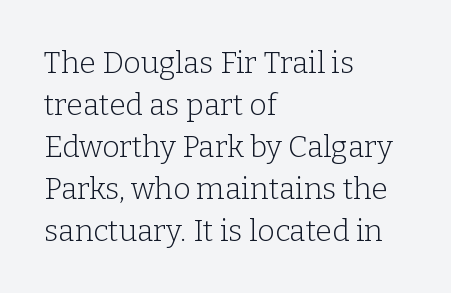
Honestly, the letter spacing is just normal — you wouldn't notice it. Nope, not italic — everything's standing straight. Check under the words: just untouched page. Unbolded letterforms with no extra heft.
